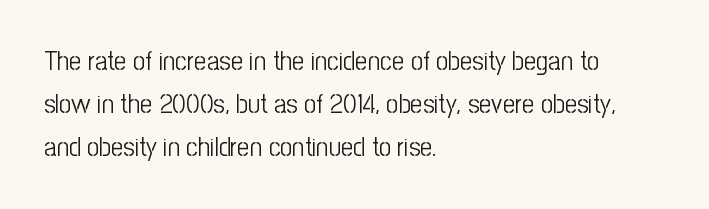
Line beginnings align vertically; line endings do not. Quick note: not italic, upright. No chunkiness to these letters — they're not bold. Default kerning and tracking; the words read as compact shapes.
